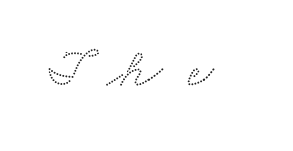
{"serif": "yes", "width": "wide", "stroke_contrast": "medium", "x_height": "small", "monospaced": "no", "underline": "no", "letter_spacing": "wide", "letter_spacing_em": 0.46, "glyph_px": 56}
